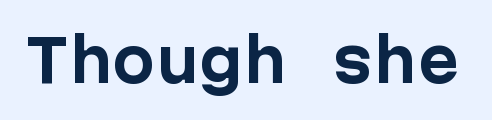
{"serif": "no", "italic": "no", "bold": "yes", "weight": "bold", "width": "normal", "stroke_contrast": "low", "x_height": "medium", "monospaced": "yes", "underline": "no", "letter_spacing": "normal", "letter_spacing_em": 0.0, "glyph_px": 58}
